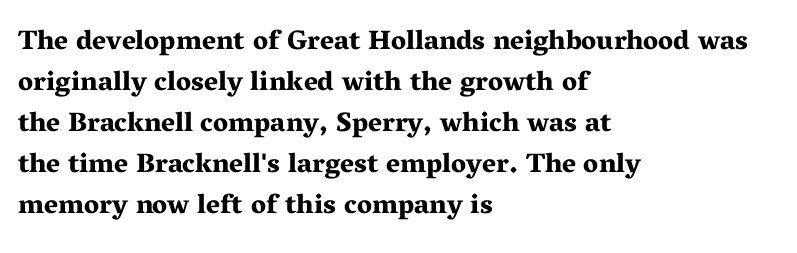
Q: Is the text bold? A: Yes.
Q: Is the text italic (slanted)? A: No, it is upright.
Q: Is the text underlined? A: No.
Q: How is the paragraph aligned? A: Left-aligned.
Q: Is the spacing between letters normal or unusually wide? A: Normal.
Q: Is the spacing between lines tight, normal or loose? A: Normal.
